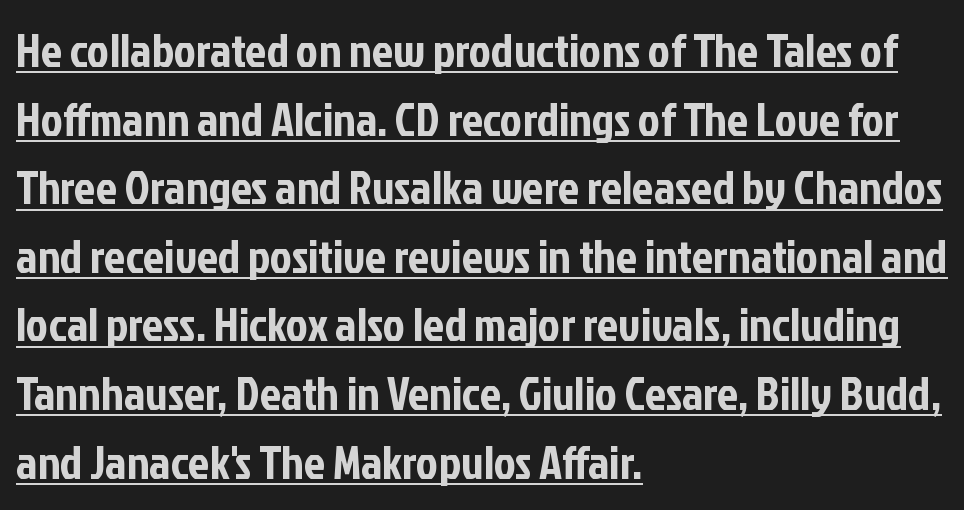
Q: Is the text italic (slanted)? A: No, it is upright.
Q: Is the typeface a serif or a sans-serif typeface? A: Sans-serif.
Q: Is the text underlined? A: Yes.
Q: How is the paragraph aligned? A: Left-aligned.
Q: Is the spacing between letters normal or unusually wide? A: Normal.
Q: Is the spacing between lines tight, normal or loose? A: Normal.
Q: Width (condensed, normal, or wide)? A: Condensed.
Q: Stroke contrast? A: Low.
Q: x-height? A: Medium.
Q: Monospaced? A: No.
